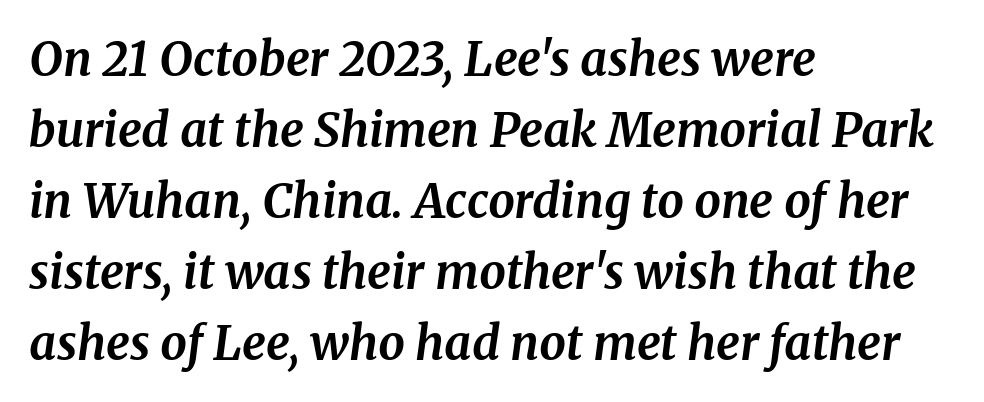
Q: Is the text bold? A: Yes.
Q: Is the text italic (slanted)? A: Yes, it leans right by about 8 degrees.
Q: Is the typeface a serif or a sans-serif typeface? A: Serif.
Q: Is the text underlined? A: No.
Q: How is the paragraph aligned? A: Left-aligned.
Q: Is the spacing between letters normal or unusually wide? A: Normal.
Q: Is the spacing between lines tight, normal or loose? A: Normal.
Q: Width (condensed, normal, or wide)? A: Normal.
Q: Stroke contrast? A: Medium.
Q: x-height? A: Medium.
Q: Monospaced? A: No.
